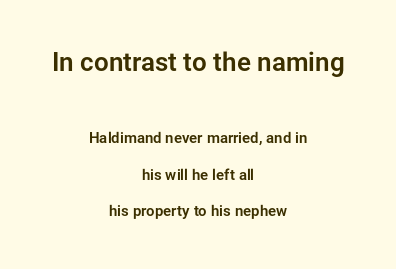
Q: Is the text italic (slanted)? A: No, it is upright.
Q: Is the text underlined? A: No.
Q: How is the paragraph aligned? A: Centered.
Q: Is the spacing between letters normal or unusually wide? A: Normal.
Q: Is the spacing between lines tight, normal or loose? A: Loose.
Q: Which block of text is set in a larger size, the first (top) or the second (bottom)? A: The first (top) one.
